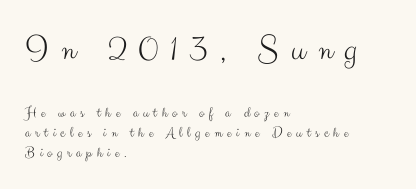
Q: Is the text bold? A: No.
Q: Is the text italic (slanted)? A: Yes.
Q: Is the typeface a serif or a sans-serif typeface? A: Sans-serif.
Q: Is the text underlined? A: No.
Q: How is the paragraph aligned? A: Left-aligned.
Q: Is the spacing between letters normal or unusually wide? A: Unusually wide.
Q: Is the spacing between lines tight, normal or loose? A: Normal.
Q: Which block of text is set in a larger size, the first (top) or the second (bottom)? A: The first (top) one.
Q: Width (condensed, normal, or wide)? A: Normal.
Q: Stroke contrast? A: Medium.
Q: x-height? A: Small.
Q: Monospaced? A: No.
